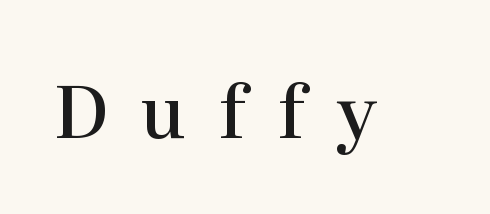
Is there any slant? The stems are plumb. What stands out about the letter spacing? Its width — letters are far apart. What weight is shown? A semibold, between regular and bold. The space beneath each line is pristine and unruled. These lines are composed in type with serifs. Character widths vary here, with narrow letters taking less room than wide ones.
